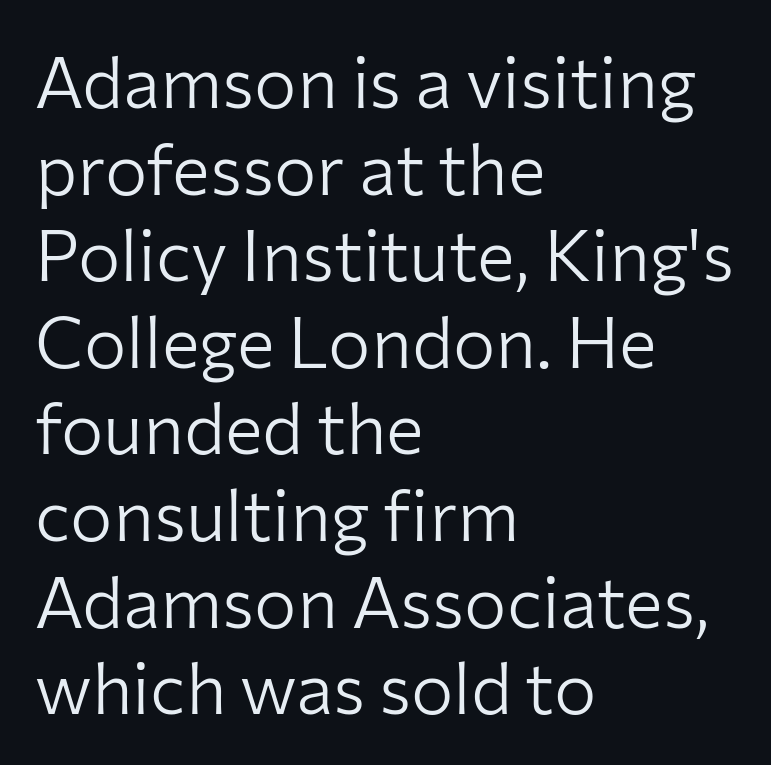
The image shows 71 px light sans-serif type, upright; set left-aligned, line spacing 1.22x, normal letter spacing, not underlined; low stroke contrast and a medium x-height.
